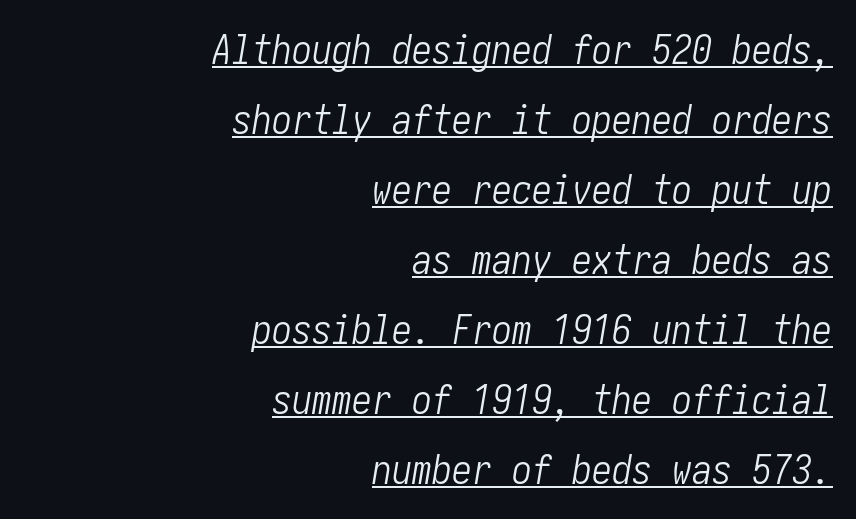
These characters rest on top of a visible drawn line. Style check: oblique. Each word holds together tightly as a unit, with standard inter-letter gaps. Summary of weight: not heavy and not bold. Notice how the passage keeps a crisp vertical edge on the right only.
